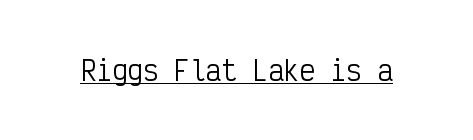
Q: Is the text bold? A: No.
Q: Is the text italic (slanted)? A: No, it is upright.
Q: Is the text underlined? A: Yes.
Q: Is the spacing between letters normal or unusually wide? A: Normal.
